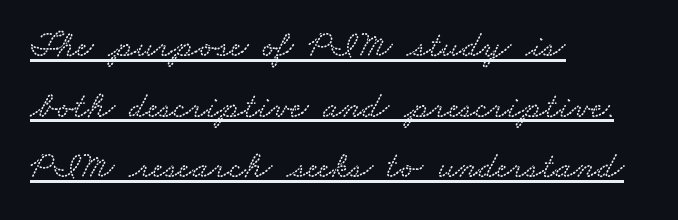
{"width": "wide", "stroke_contrast": "low", "x_height": "small", "monospaced": "no", "underline": "yes", "align": "left", "line_spacing": "normal", "line_spacing_ratio": 1.64, "letter_spacing": "normal", "letter_spacing_em": 0.0, "glyph_px": 37}
